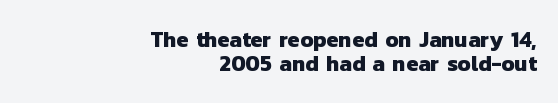
{"bold": "yes", "underline": "no", "align": "right", "line_spacing": "tight", "line_spacing_ratio": 1.11, "letter_spacing": "normal", "letter_spacing_em": 0.0, "glyph_px": 22}
